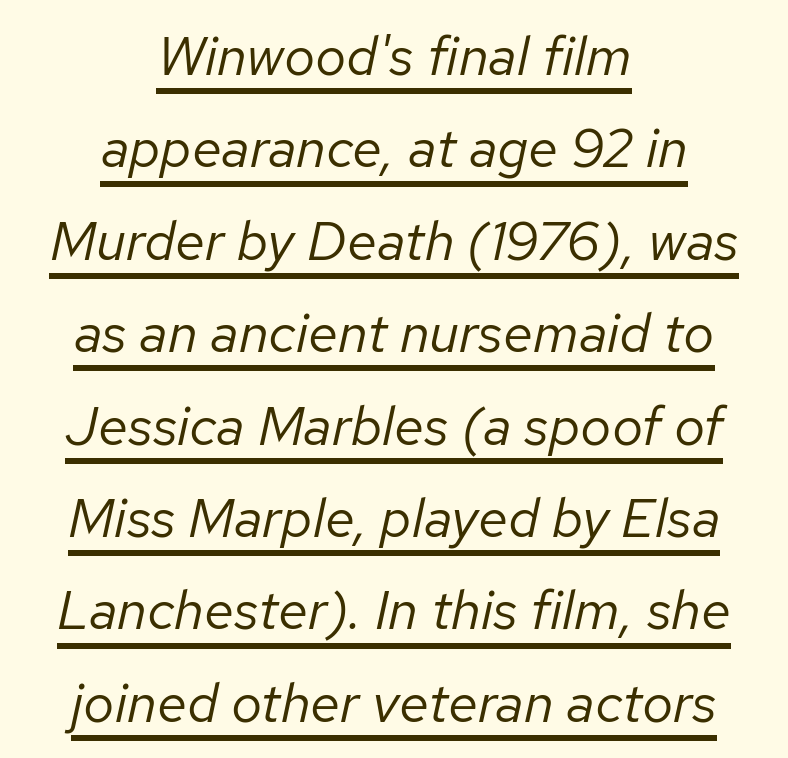
These lines are centered, leaving both edges ragged. Stroke mass is kept to a normal reading level or below. The glyphs are accompanied by a horizontal stroke just below them. Compared with ordinary roman type, these characters are visibly tilted.
